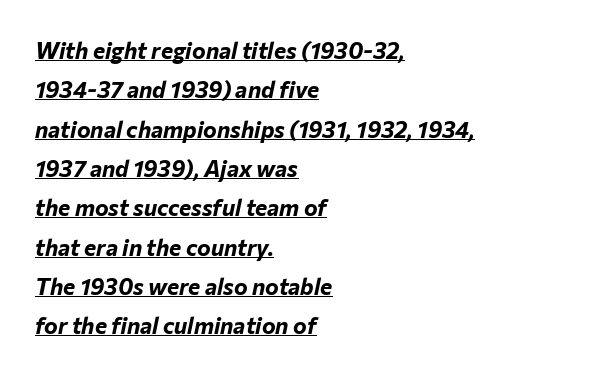
Q: Is the text bold? A: Yes.
Q: Is the text italic (slanted)? A: Yes, it leans right by about 12 degrees.
Q: Is the text underlined? A: Yes.
Q: How is the paragraph aligned? A: Left-aligned.
Q: Is the spacing between letters normal or unusually wide? A: Normal.
